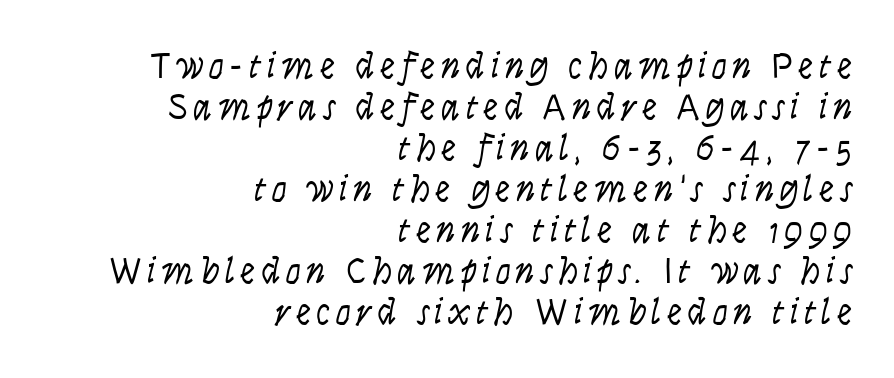
The image shows 38 px light, condensed sans-serif type; set right-aligned, tight line spacing (1.08x), not underlined; low stroke contrast and a large x-height.
